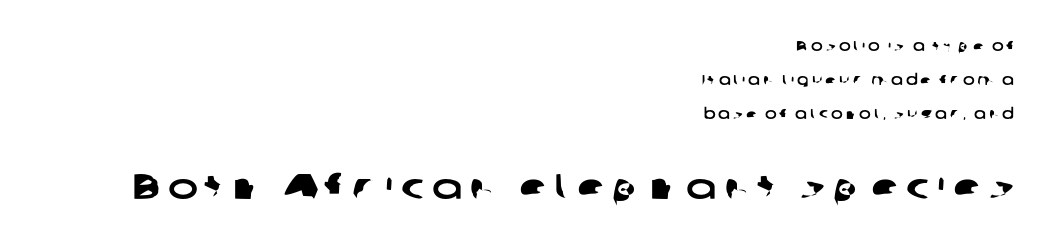
Is the lower block the larger one? Yes — the lower block carries the bigger type. Proportional: the letters do not fall into vertical columns. The lines are spread far apart with generous leading. Underline: absent. Classification — sans serif.
